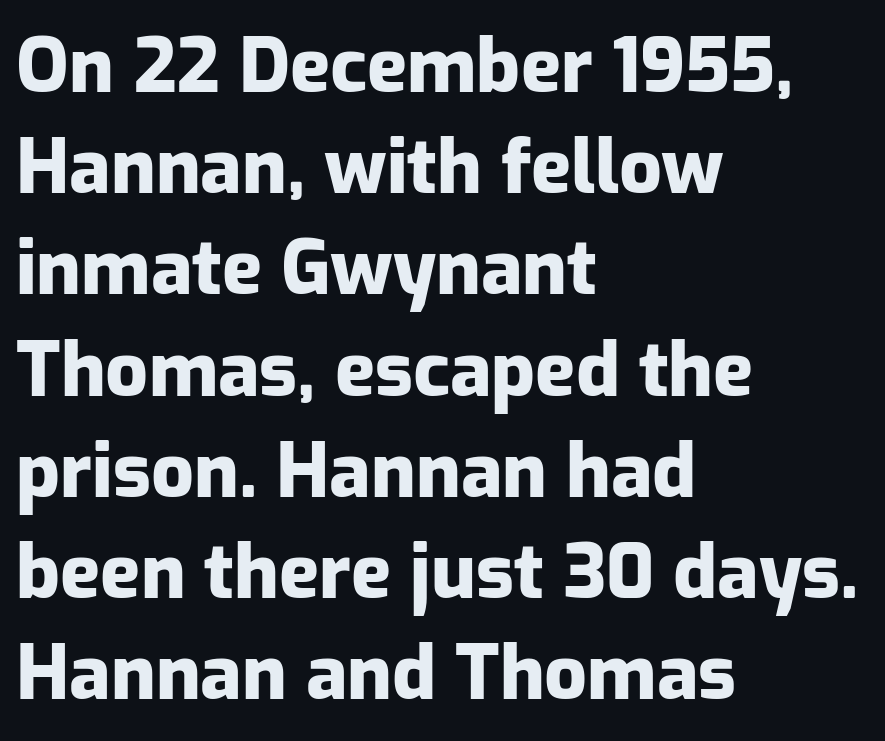
Q: Is the text bold? A: Yes.
Q: Is the text italic (slanted)? A: No, it is upright.
Q: Is the typeface a serif or a sans-serif typeface? A: Sans-serif.
Q: Is the text underlined? A: No.
Q: How is the paragraph aligned? A: Left-aligned.
Q: Is the spacing between letters normal or unusually wide? A: Normal.
Q: Is the spacing between lines tight, normal or loose? A: Normal.
Q: Width (condensed, normal, or wide)? A: Normal.
Q: Stroke contrast? A: Low.
Q: x-height? A: Medium.
Q: Monospaced? A: No.
